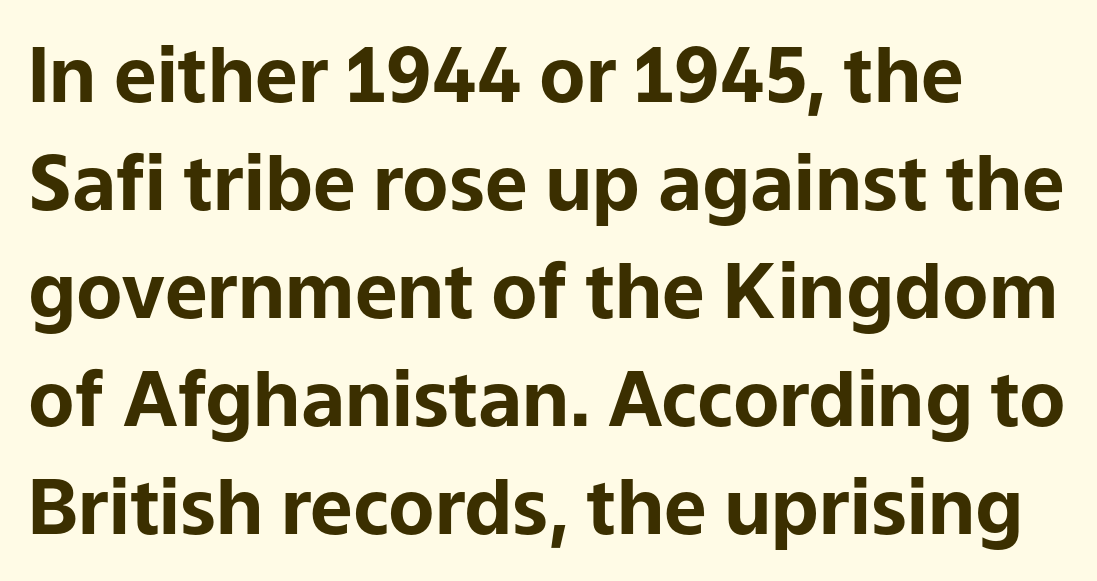
Note the varied advance widths — an 'i' is clearly narrower than an 'm'. Clear beneath every line of the passage. Words appear dense and cohesive because spacing is normal. A student would call this left alignment; a typographer would say flush left, rag right. Every stem runs plumb, perpendicular to the baseline.
